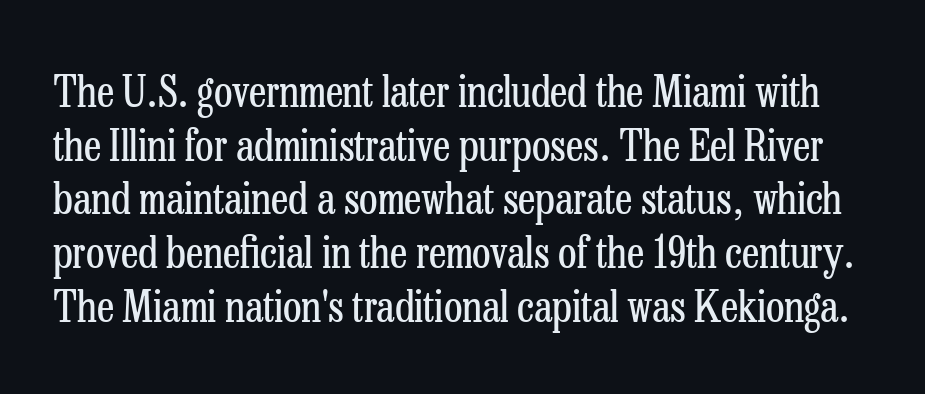
{"serif": "yes", "italic": "no", "bold": "no", "weight": "regular", "width": "condensed", "stroke_contrast": "low", "x_height": "medium", "monospaced": "no", "underline": "no", "line_spacing": "normal", "line_spacing_ratio": 1.25, "letter_spacing": "normal", "letter_spacing_em": 0.0, "glyph_px": 43}
